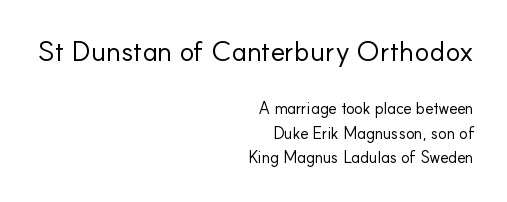
This sample has the flowing, uneven cadence of proportional lettering. The face used here is rendered with its standard letterfit. Upright lettering throughout. Layout note: lines flush right.
